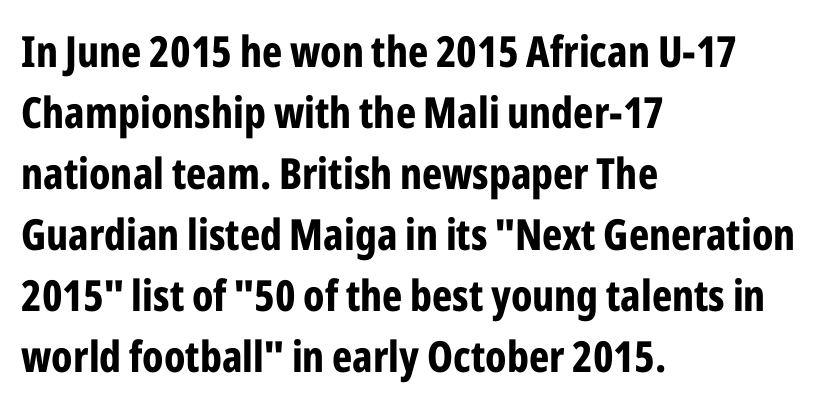
Q: Is the text bold? A: Yes.
Q: Is the text italic (slanted)? A: No, it is upright.
Q: Is the typeface a serif or a sans-serif typeface? A: Sans-serif.
Q: Is the text underlined? A: No.
Q: How is the paragraph aligned? A: Left-aligned.
Q: Is the spacing between letters normal or unusually wide? A: Normal.
Q: Is the spacing between lines tight, normal or loose? A: Normal.
Q: Width (condensed, normal, or wide)? A: Condensed.
Q: Stroke contrast? A: Low.
Q: x-height? A: Medium.
Q: Monospaced? A: No.
